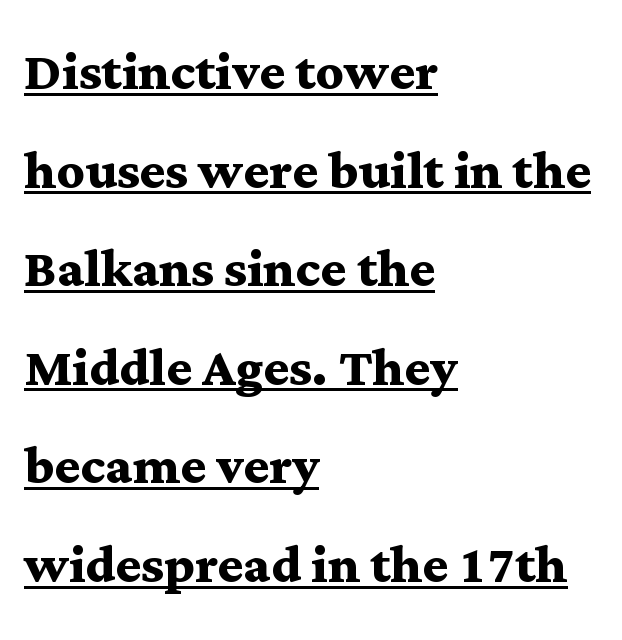
These lines stack with their left ends in a neat column. How would I describe the line gaps? Plain and ordinary. The glyphs are accompanied by a horizontal stroke just below them. Serif or sans? Serif — the stroke terminals have little feet. A dark, heavy texture on the line: the type is bold.
